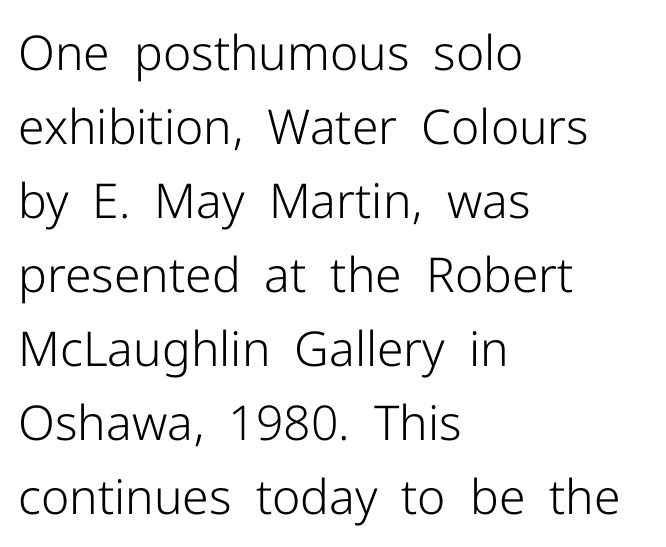
Q: Is the text bold? A: No.
Q: Is the text italic (slanted)? A: No, it is upright.
Q: Is the typeface a serif or a sans-serif typeface? A: Sans-serif.
Q: Is the text underlined? A: No.
Q: How is the paragraph aligned? A: Left-aligned.
Q: Is the spacing between letters normal or unusually wide? A: Normal.
Q: Is the spacing between lines tight, normal or loose? A: Normal.
Q: Width (condensed, normal, or wide)? A: Normal.
Q: Stroke contrast? A: Low.
Q: x-height? A: Medium.
Q: Monospaced? A: No.
